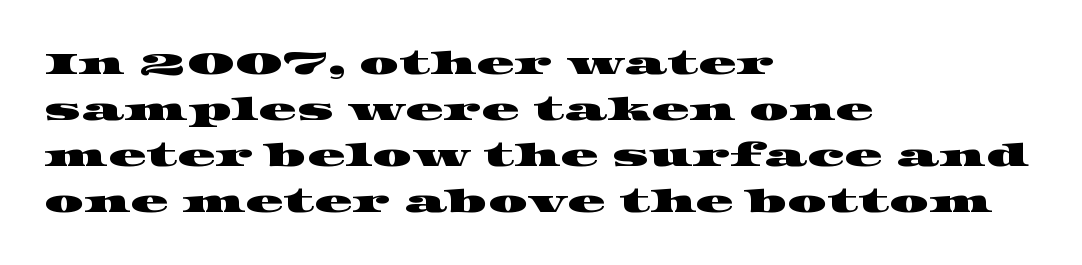
The image shows 31 px wide serif type; set left-aligned, normal line spacing (1.48x), normal letter spacing, not underlined; high stroke contrast and a large x-height.
